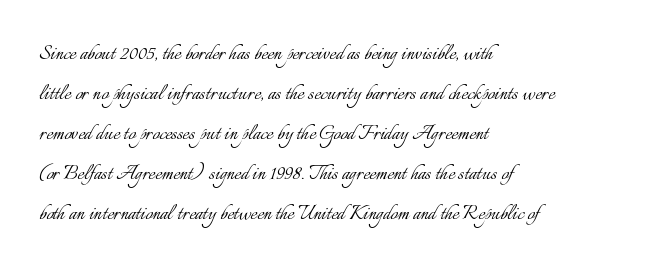
The area under the type is left untouched. What's the leading like? Ordinary, nothing unusual. A typesetter would call this zero additional tracking. Which margin do the lines hug? The left one — the right edge is uneven. The cut favours lightness, reaching ordinary text weight at its darkest.
